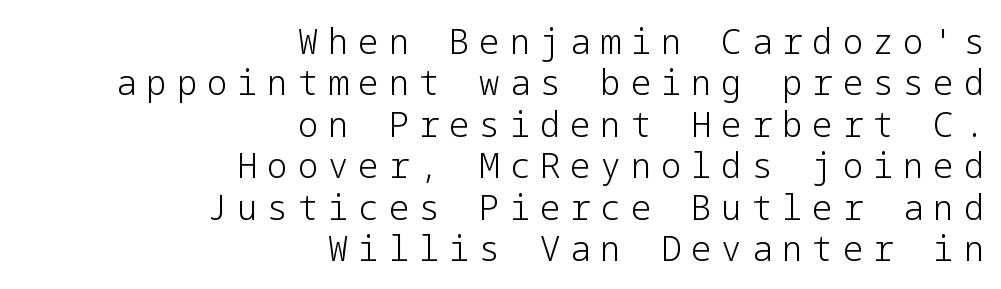
{"serif": "no", "italic": "no", "bold": "no", "weight": "light", "width": "normal", "stroke_contrast": "low", "x_height": "medium", "underline": "no", "align": "right", "line_spacing_ratio": 1.22, "letter_spacing": "wide", "letter_spacing_em": 0.29, "glyph_px": 34}
